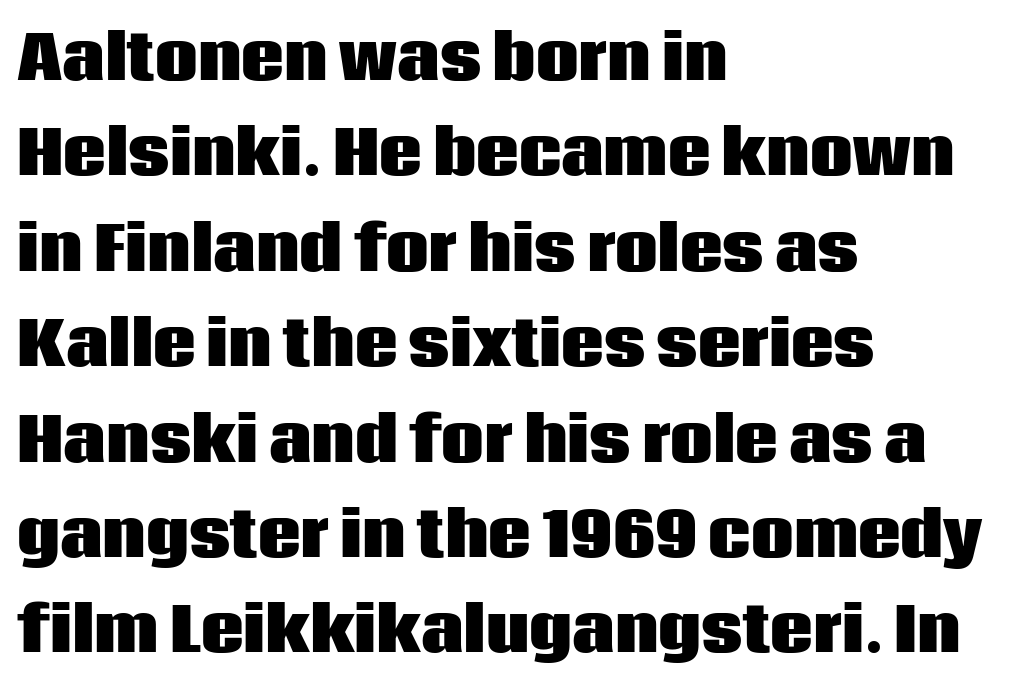
Q: Is the text bold? A: Yes.
Q: Is the text italic (slanted)? A: No, it is upright.
Q: Is the typeface a serif or a sans-serif typeface? A: Sans-serif.
Q: Is the text underlined? A: No.
Q: How is the paragraph aligned? A: Left-aligned.
Q: Is the spacing between letters normal or unusually wide? A: Normal.
Q: Is the spacing between lines tight, normal or loose? A: Normal.
Q: Width (condensed, normal, or wide)? A: Normal.
Q: Stroke contrast? A: Low.
Q: x-height? A: Large.
Q: Monospaced? A: No.
